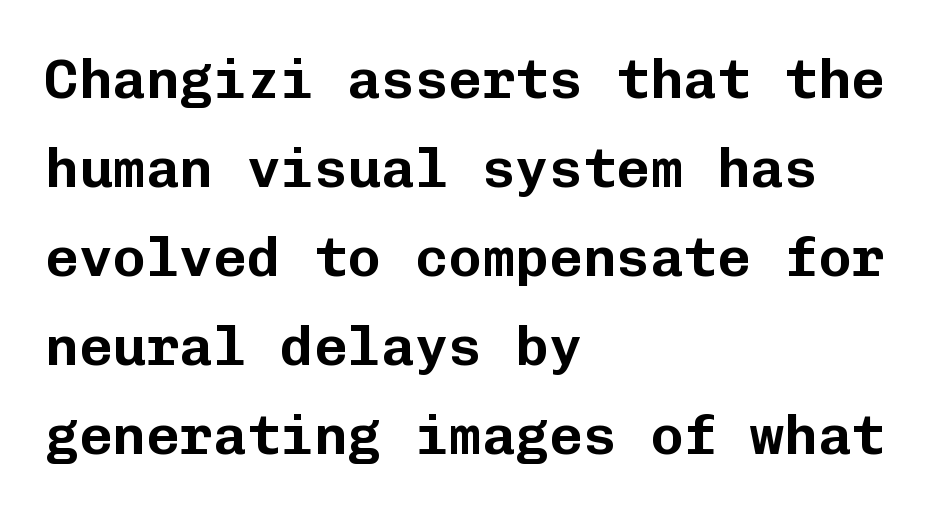
Q: Is the text italic (slanted)? A: No, it is upright.
Q: Is the typeface a serif or a sans-serif typeface? A: Sans-serif.
Q: Is the text underlined? A: No.
Q: How is the paragraph aligned? A: Left-aligned.
Q: Is the spacing between letters normal or unusually wide? A: Normal.
Q: Is the spacing between lines tight, normal or loose? A: Normal.
Q: Width (condensed, normal, or wide)? A: Normal.
Q: Stroke contrast? A: Low.
Q: x-height? A: Medium.
Q: Monospaced? A: Yes.
